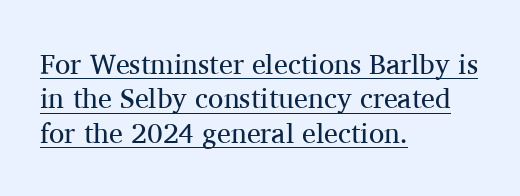
The typeface chosen for these lines features serifs. Looks like regular typesetting: each glyph gets only the width it needs. What decoration does the sample have? An underline. The type is set solid horizontally, with unmodified tracking. Unbolded letterforms with no extra heft.
